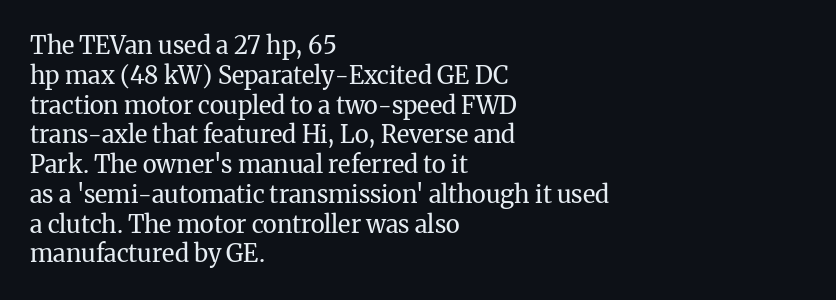
If you drew a line through each stem, it would be perfectly vertical. Tracking value appears to be zero — textbook default spacing. The rag falls on the right side of this text block. The face looks like a standard text weight, possibly lighter. The string is rendered with underlining switched off.
